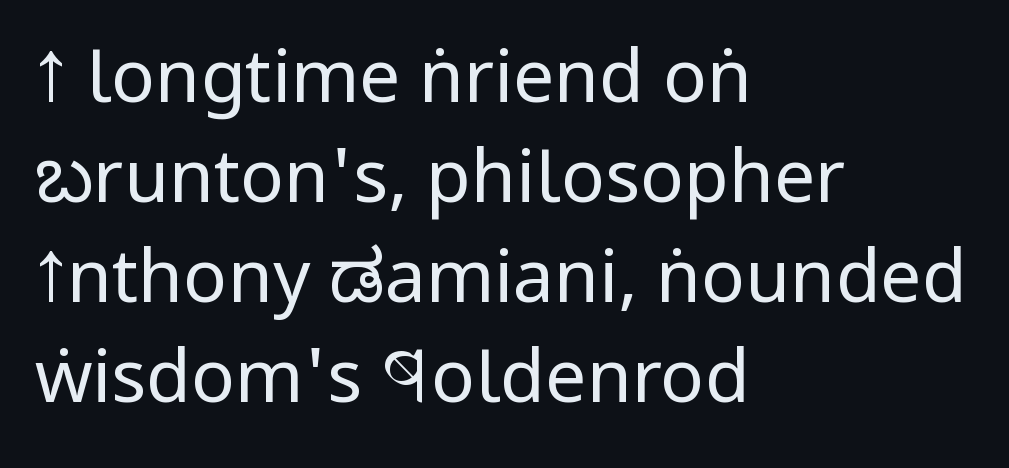
Bare-footed words on every line. Tracking value appears to be zero — textbook default spacing. Nothing sits at the stroke ends, so this counts as sans-serif. The face looks like a standard text weight, possibly lighter.
